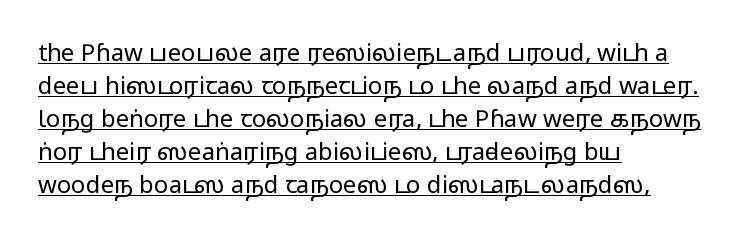
Emphasis is given by a line drawn under the lettering. The passage shown has conventional tracking throughout. The text block is weighted toward the left margin, trailing off unevenly rightward. The letters look calm and open, with moderate or lighter stems. Each new line begins a customary step beneath the previous one. Italic: no, the glyphs are upright roman.
